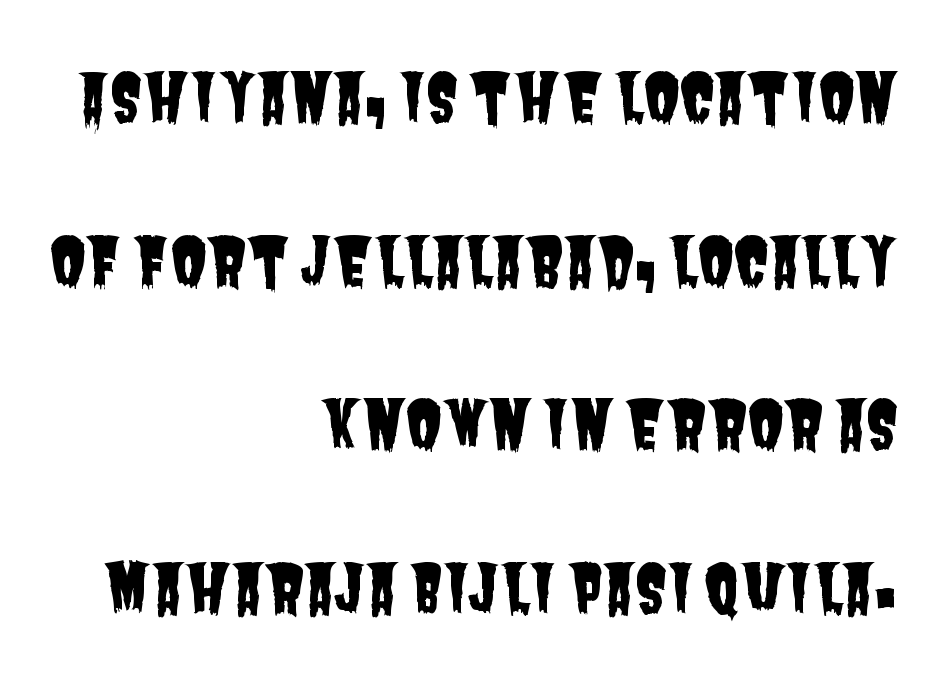
How are the letters spaced? Ordinarily, with no added tracking. The space between consecutive lines is lavish. Every row of glyphs terminates at an identical x-position on the right. Descender tails drop into unmarked territory.
